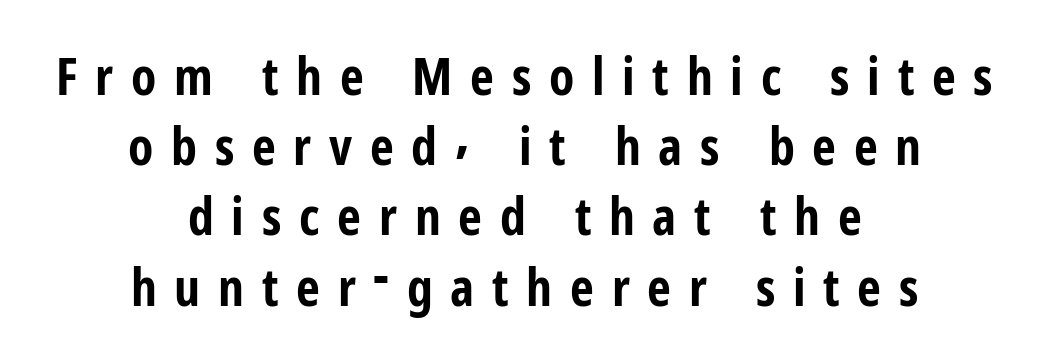
{"serif": "no", "italic": "no", "bold": "yes", "weight": "bold", "width": "condensed", "stroke_contrast": "low", "x_height": "medium", "monospaced": "no", "underline": "no", "align": "center", "line_spacing": "normal", "line_spacing_ratio": 1.35, "letter_spacing": "wide", "letter_spacing_em": 0.34, "glyph_px": 52}
